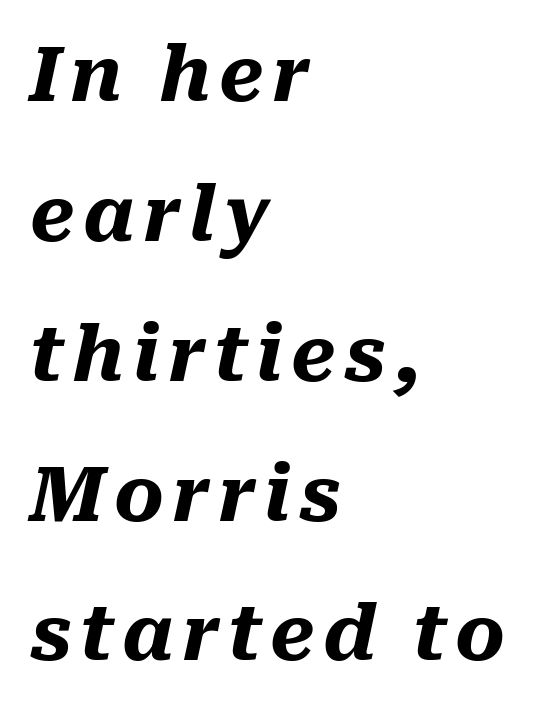
Weight: bold. Spacing verdict: proportional, widths tailored to each character. In CSS terms this would be text-align: left. The typography opts for an oblique posture over an upright one. Just letters on the line, the space beneath them empty.
